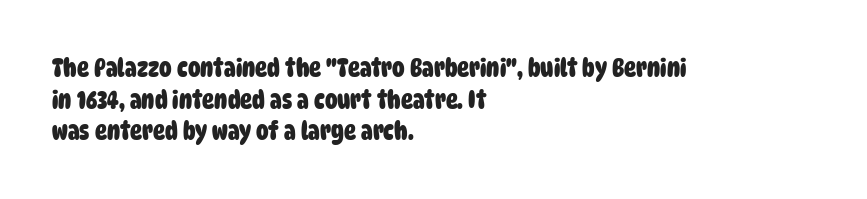
Q: Is the text bold? A: Yes.
Q: Is the text underlined? A: No.
Q: How is the paragraph aligned? A: Left-aligned.
Q: Is the spacing between letters normal or unusually wide? A: Normal.
Q: Is the spacing between lines tight, normal or loose? A: Normal.
